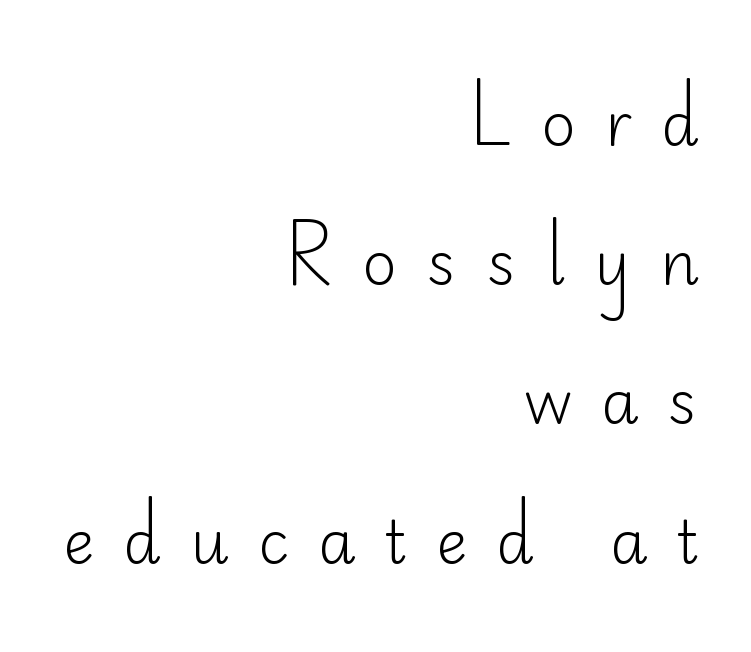
{"serif": "no", "italic": "no", "bold": "no", "weight": "light", "width": "normal", "stroke_contrast": "low", "x_height": "small", "monospaced": "no", "underline": "no", "align": "right", "line_spacing": "loose", "line_spacing_ratio": 2.32, "letter_spacing": "wide", "letter_spacing_em": 0.48, "glyph_px": 60}
